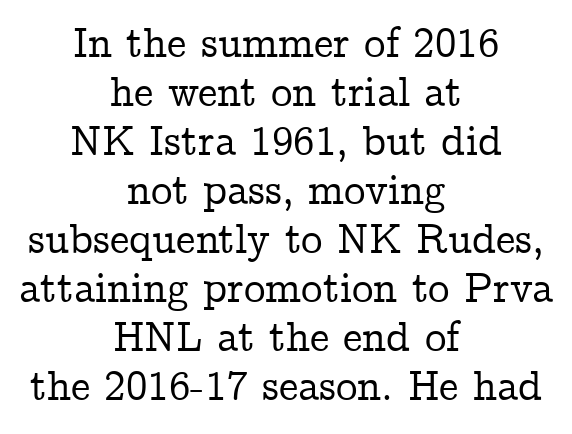
Q: Is the text italic (slanted)? A: No, it is upright.
Q: Is the typeface a serif or a sans-serif typeface? A: Serif.
Q: Is the text underlined? A: No.
Q: How is the paragraph aligned? A: Centered.
Q: Is the spacing between letters normal or unusually wide? A: Normal.
Q: Is the spacing between lines tight, normal or loose? A: Tight.
Q: Width (condensed, normal, or wide)? A: Normal.
Q: Stroke contrast? A: Low.
Q: x-height? A: Medium.
Q: Monospaced? A: No.
